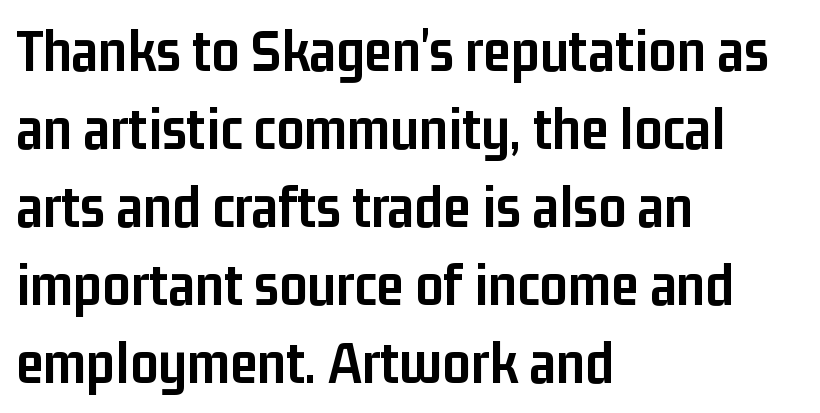
{"serif": "no", "italic": "no", "bold": "yes", "weight": "semibold", "width": "condensed", "stroke_contrast": "low", "x_height": "medium", "monospaced": "no", "underline": "no", "align": "left", "line_spacing": "normal", "line_spacing_ratio": 1.26, "letter_spacing": "normal", "letter_spacing_em": 0.0, "glyph_px": 62}
